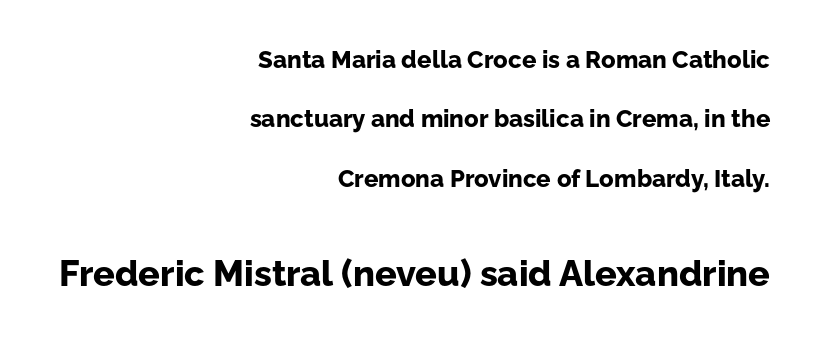
These lines are rendered in a variable-pitch font. Does the weight exceed regular? Yes, all the way to bold. No extra tracking has been applied to these lines. Unlike italic type, these characters show no tilt at all. The designer dialed line spacing up above the default. A clean baseline with only descenders dipping below it.
